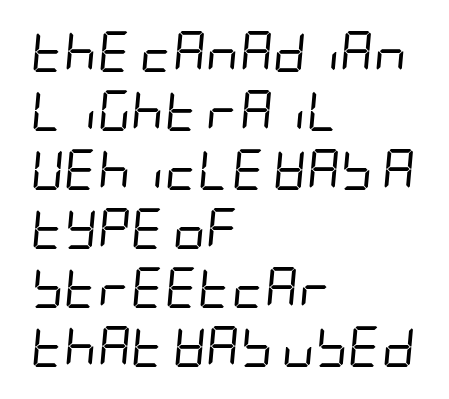
The image shows 41 px regular-weight, condensed type, italic (leaning right); set left-aligned, normal line spacing (1.44x), normal letter spacing, not underlined; low stroke contrast and a large x-height.
